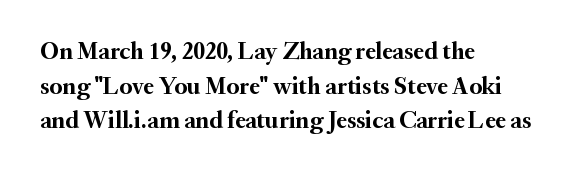
{"italic": "no", "bold": "yes", "underline": "no", "align": "left", "line_spacing": "normal", "line_spacing_ratio": 1.44, "letter_spacing": "normal", "letter_spacing_em": 0.0, "glyph_px": 24}
